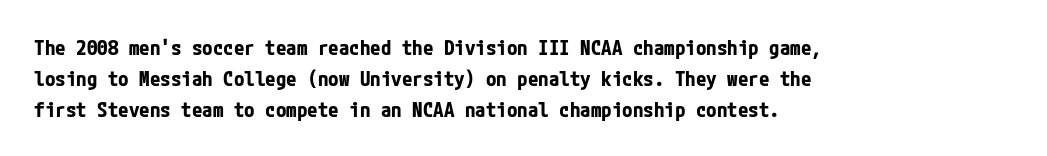
The image shows 21 px bold type, upright; set left-aligned, normal line spacing (1.47x), normal letter spacing, not underlined.
